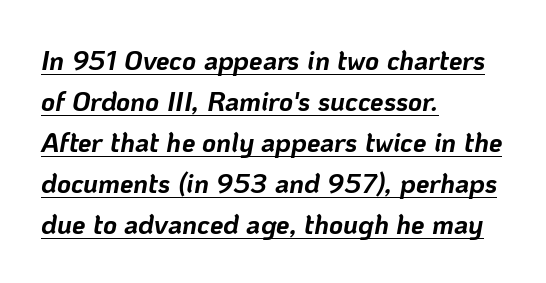
{"italic": "yes", "lean": "right", "slant_degrees": 10, "bold": "yes", "underline": "yes", "align": "left", "line_spacing": "normal", "line_spacing_ratio": 1.52, "letter_spacing": "normal", "letter_spacing_em": 0.0, "glyph_px": 27}
